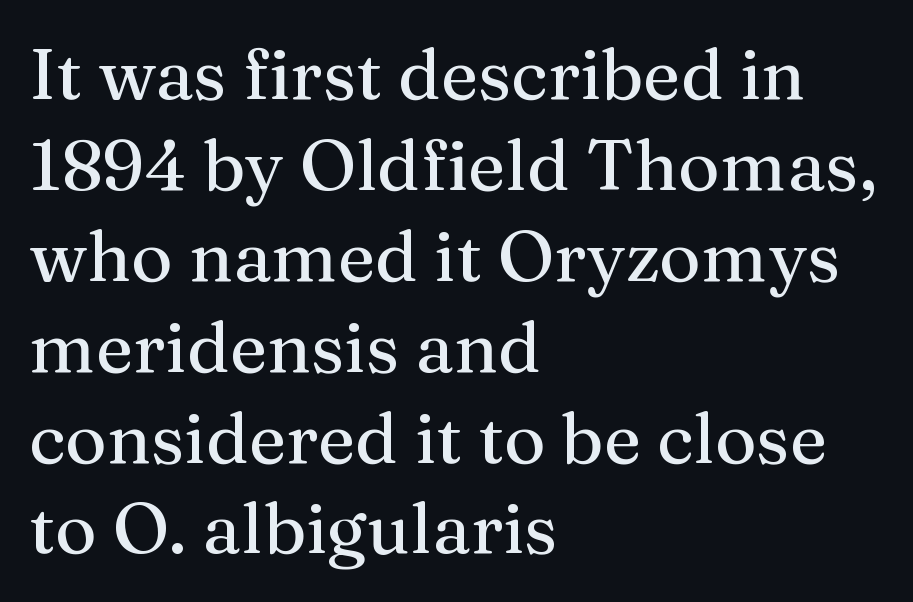
The face used here is proportionally spaced, like ordinary book or web type. The typesetter chose a ragged-right arrangement here. Regarding leading, the lines here are spaced in the standard way. Little horizontal feet cap the strokes, marking this as serif type. The type is set solid horizontally, with unmodified tracking.
